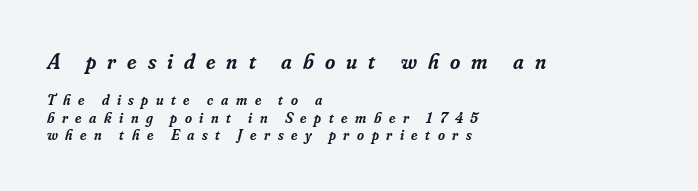
{"italic": "yes", "lean": "right", "slant_degrees": 16, "bold": "semi", "underline": "no", "align": "left", "line_spacing_ratio": 1.16, "letter_spacing": "wide", "letter_spacing_em": 0.5, "larger_block": "first", "size_ratio": 1.47, "glyph_px": 22}
